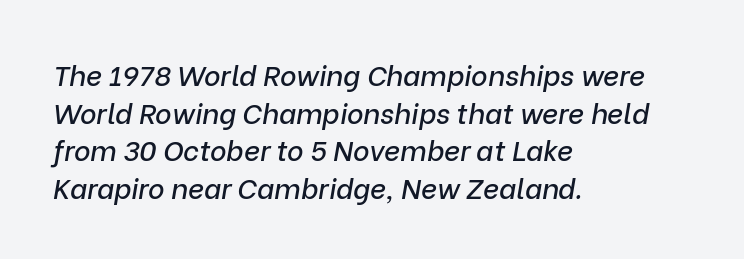
The image shows 28 px text type, italic (leaning right); set left-aligned, normal line spacing (1.34x), normal letter spacing, not underlined; low stroke contrast and a medium x-height.
